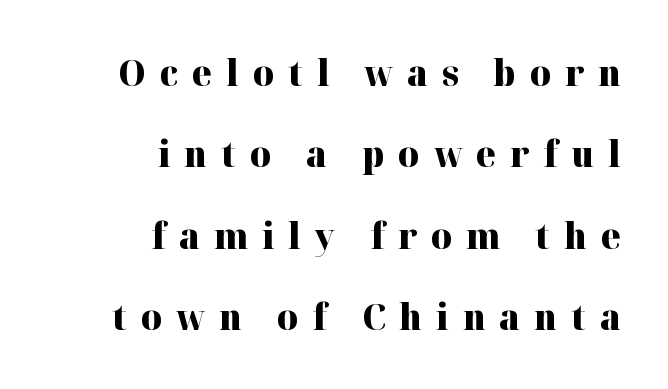
{"serif": "yes", "italic": "no", "bold": "yes", "weight": "heavy", "width": "normal", "stroke_contrast": "high", "x_height": "medium", "monospaced": "no", "underline": "no", "align": "right", "line_spacing": "loose", "line_spacing_ratio": 2.26, "letter_spacing": "wide", "letter_spacing_em": 0.38, "glyph_px": 36}
